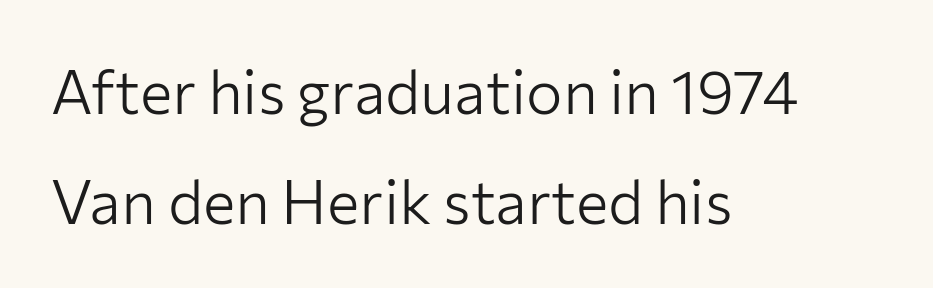
{"serif": "no", "italic": "no", "bold": "no", "weight": "light", "width": "normal", "stroke_contrast": "low", "x_height": "medium", "monospaced": "no", "underline": "no", "align": "left", "line_spacing_ratio": 1.8, "letter_spacing": "normal", "letter_spacing_em": 0.0, "glyph_px": 61}
